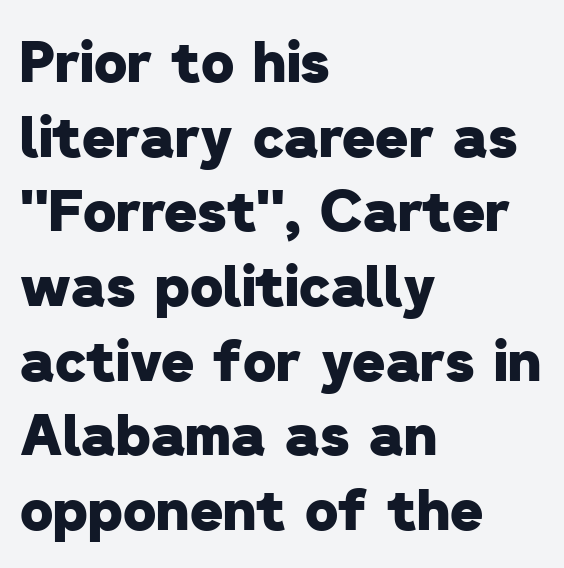
{"serif": "no", "bold": "yes", "weight": "heavy", "width": "normal", "stroke_contrast": "low", "x_height": "medium", "monospaced": "no", "underline": "no", "align": "left", "line_spacing": "normal", "line_spacing_ratio": 1.31, "letter_spacing": "normal", "letter_spacing_em": 0.0, "glyph_px": 57}
